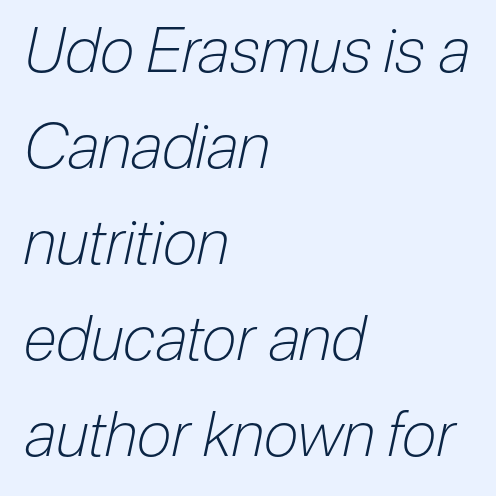
{"italic": "yes", "lean": "right", "slant_degrees": 12, "bold": "no", "weight": "light", "width": "condensed", "stroke_contrast": "low", "x_height": "medium", "monospaced": "no", "underline": "no", "align": "left", "line_spacing": "normal", "line_spacing_ratio": 1.55, "letter_spacing": "normal", "letter_spacing_em": 0.0, "glyph_px": 62}
